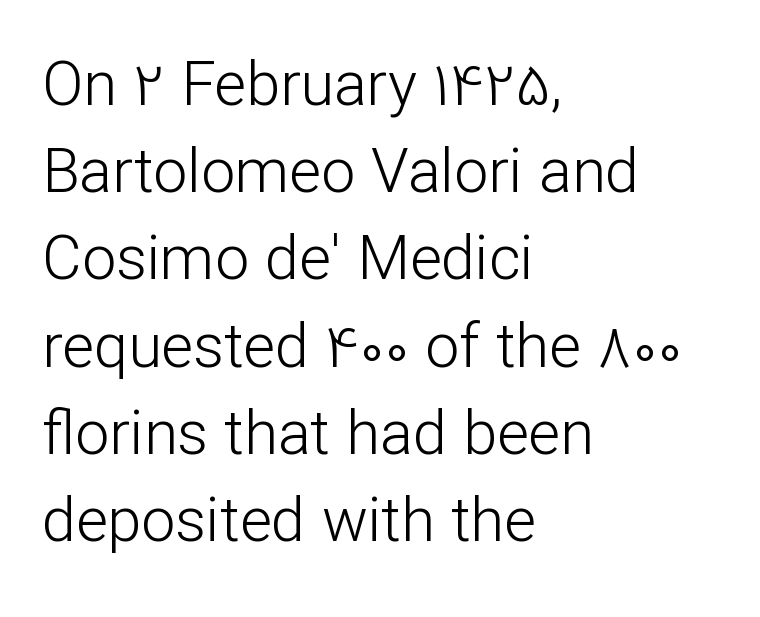
The image shows 61 px light sans-serif type, upright; set left-aligned, normal line spacing (1.43x), normal letter spacing, not underlined; low stroke contrast and a medium x-height.
